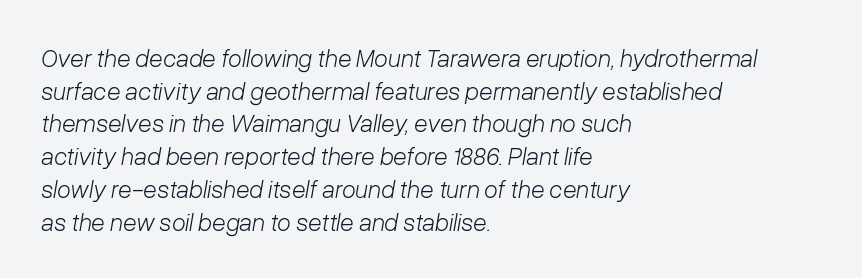
Interline gaps are of average width in this sample. Beneath every word, the page is bare. No extra tracking has been applied to these lines. The rendering applies a slant to the glyphs. Is the type heavy? It reads as light-to-regular instead.
